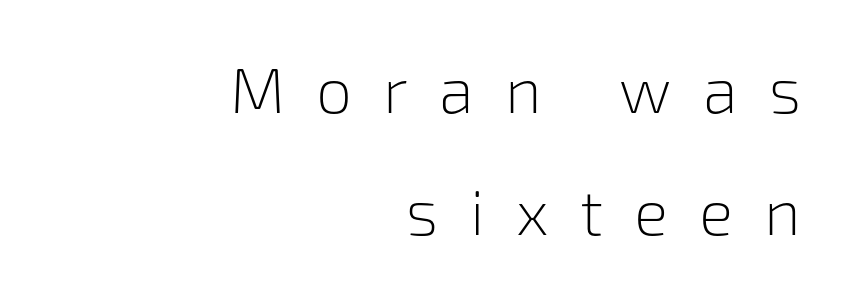
{"serif": "no", "italic": "no", "bold": "no", "weight": "light", "width": "normal", "stroke_contrast": "low", "x_height": "medium", "monospaced": "no", "underline": "no", "align": "right", "line_spacing": "loose", "line_spacing_ratio": 1.91, "letter_spacing": "wide", "letter_spacing_em": 0.49, "glyph_px": 64}
